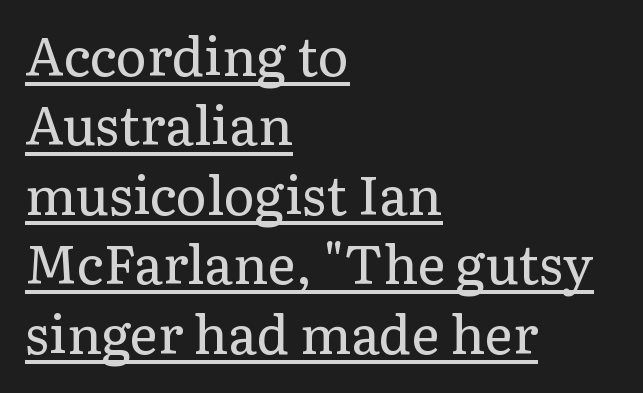
The image shows 53 px regular-weight serif type, upright; set left-aligned, normal line spacing (1.31x), normal letter spacing, underlined; low stroke contrast and a medium x-height.
